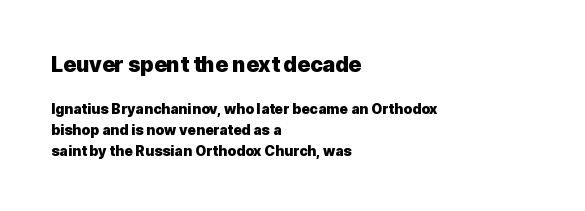
What's the leading like? Ordinary, nothing unusual. A typesetter would call this zero additional tracking. This is the regular roman posture of the typeface. The upper block of text is set noticeably larger than the block beneath it. Caption: bold face, heavy strokes. The passage is arranged the way most books set body copy — flush left.
